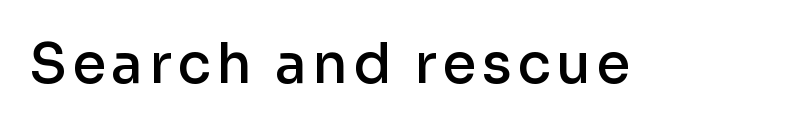
The image shows 55 px semibold sans-serif type, upright; set not underlined; low stroke contrast and a medium x-height.
